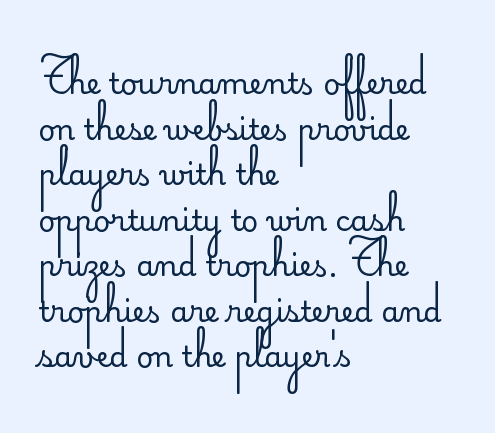
The rag falls on the right side of this text block. Is this a sans? Yes — the strokes have no serifs. Every stem runs plumb, perpendicular to the baseline. Nobody touched the tracking dial on this one. Each letter keeps its own natural width here, so spacing adapts to shape. No heavy texture on the line: the type isn't bold.
